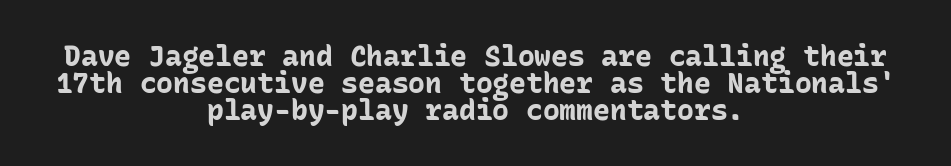
Leading is clearly below the norm, producing a dense column. The compositor balanced each line on the midline. Tall strokes in this sample are plumb rather than angled. Each letter, wide or thin by design, is forced into the same width here. The baseline area is clear.
